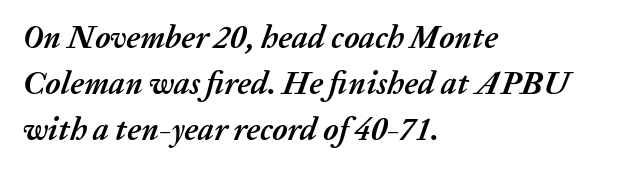
The image shows 32 px semibold type, italic (leaning right); set left-aligned, normal line spacing (1.43x), normal letter spacing, not underlined; medium stroke contrast and a medium x-height.
